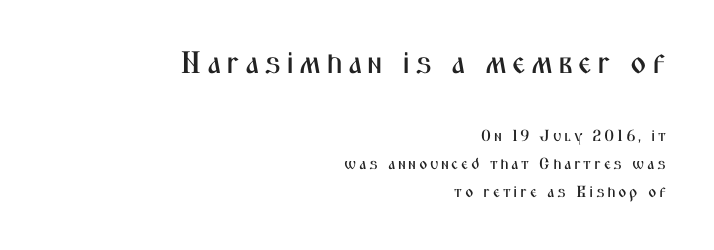
The specimen omits any rule beneath the text block's lines. Ordinary non-slanted type is in use. The passage shown is typeset with a sans-serif family. Here the designer chose a conventional face with non-uniform glyph widths. Alignment: flush right. Of the two passages, the one on top uses the larger point size.
